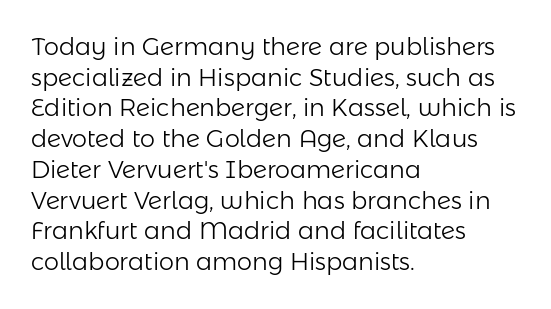
Q: Is the text bold? A: No.
Q: Is the text italic (slanted)? A: No, it is upright.
Q: Is the text underlined? A: No.
Q: How is the paragraph aligned? A: Left-aligned.
Q: Is the spacing between letters normal or unusually wide? A: Normal.
Q: Is the spacing between lines tight, normal or loose? A: Normal.
